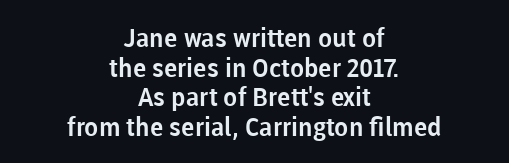
Letters rest on an invisible, unmarked baseline. Leading is clearly below the norm, producing a dense column. There is no visible air inserted between adjacent glyphs. In CSS terms this would be text-align: center.
